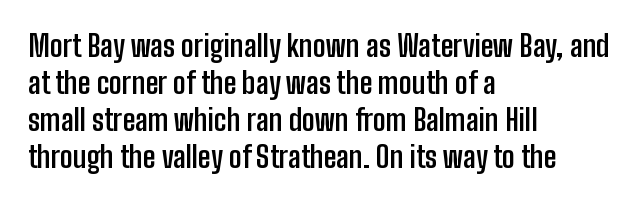
The image shows 29 px semibold, condensed sans-serif type, upright; set left-aligned, normal line spacing (1.28x), normal letter spacing, not underlined; low stroke contrast and a medium x-height.
